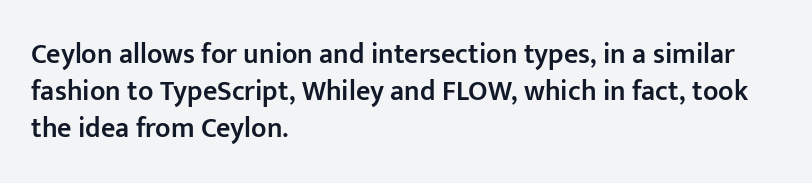
{"serif": "no", "italic": "no", "bold": "semi", "weight": "semibold", "width": "normal", "stroke_contrast": "low", "x_height": "medium", "monospaced": "no", "underline": "no", "align": "left", "line_spacing": "normal", "line_spacing_ratio": 1.32, "letter_spacing": "normal", "letter_spacing_em": 0.0, "glyph_px": 28}
